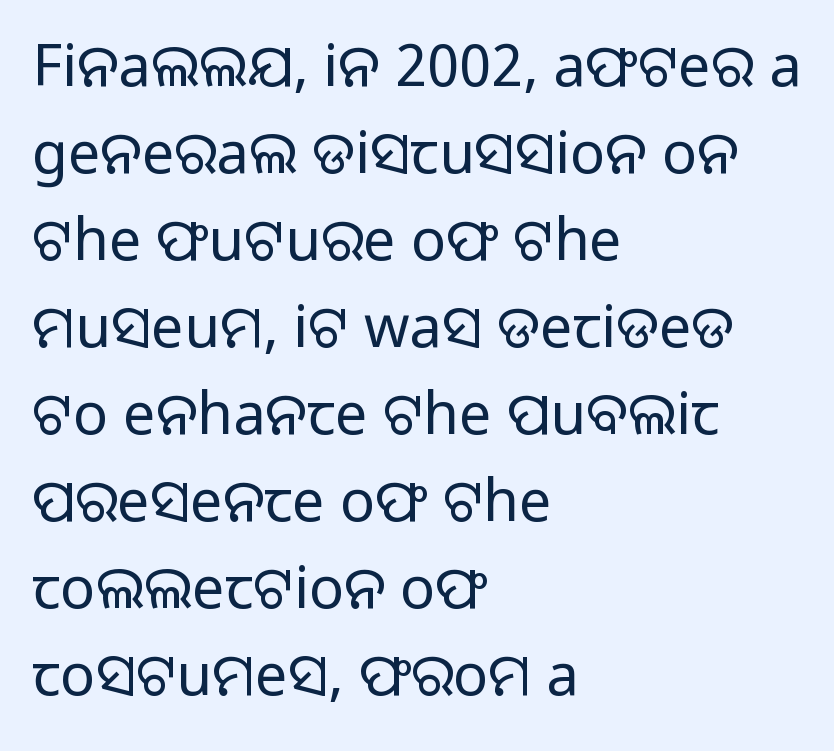
{"serif": "no", "italic": "no", "bold": "no", "weight": "light", "width": "normal", "stroke_contrast": "low", "x_height": "medium", "monospaced": "no", "underline": "no", "align": "left", "line_spacing": "normal", "line_spacing_ratio": 1.5, "letter_spacing": "normal", "letter_spacing_em": 0.0, "glyph_px": 58}
